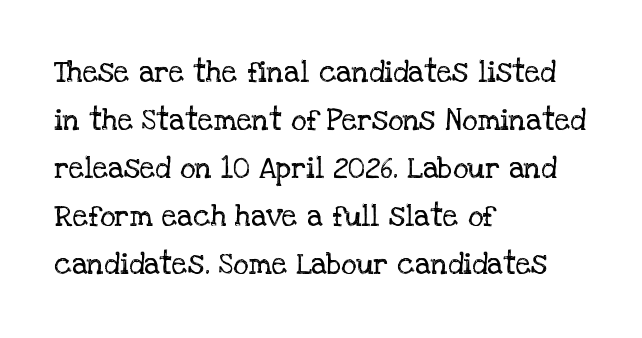
The image shows 30 px regular-weight serif type, upright; set left-aligned, normal line spacing (1.6x), normal letter spacing, not underlined; low stroke contrast and a large x-height.
